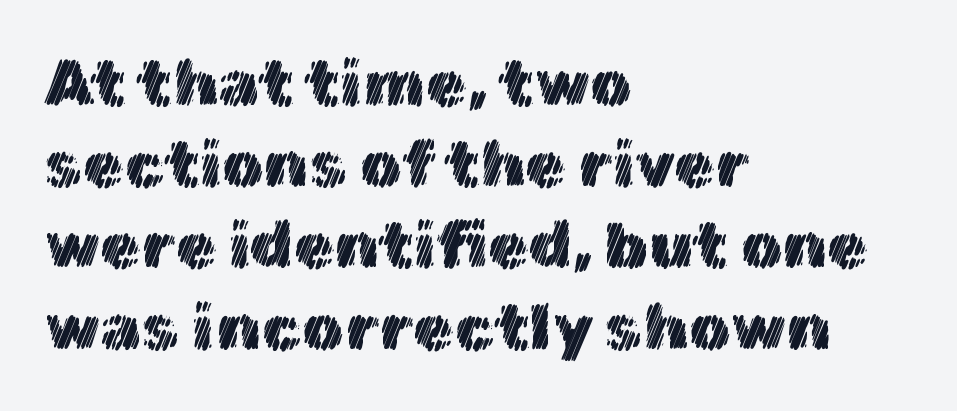
The image shows 66 px text type, upright; set left-aligned, line spacing 1.23x, normal letter spacing, not underlined; a medium x-height.
